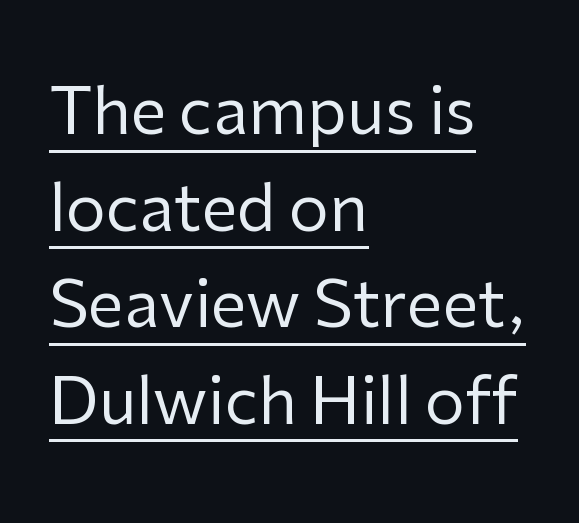
The image shows 64 px regular-weight sans-serif type, upright; set left-aligned, normal line spacing (1.51x), normal letter spacing, underlined; low stroke contrast and a medium x-height.
